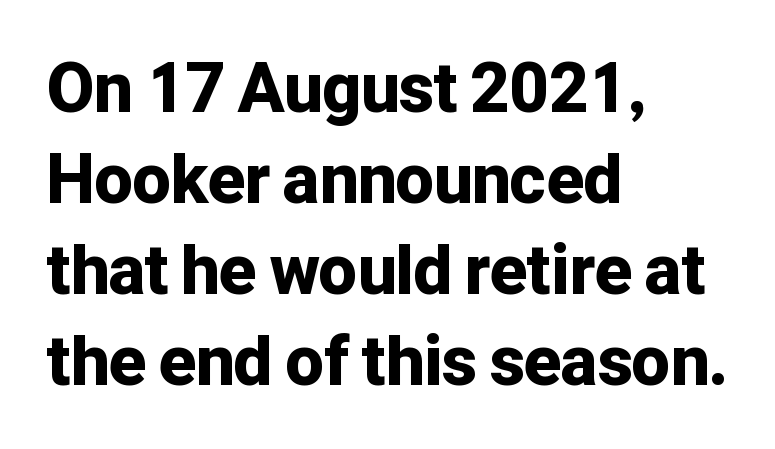
Q: Is the text bold? A: Yes.
Q: Is the text italic (slanted)? A: No, it is upright.
Q: Is the typeface a serif or a sans-serif typeface? A: Sans-serif.
Q: Is the text underlined? A: No.
Q: How is the paragraph aligned? A: Left-aligned.
Q: Is the spacing between letters normal or unusually wide? A: Normal.
Q: Is the spacing between lines tight, normal or loose? A: Normal.
Q: Width (condensed, normal, or wide)? A: Normal.
Q: Stroke contrast? A: Low.
Q: x-height? A: Medium.
Q: Monospaced? A: No.
